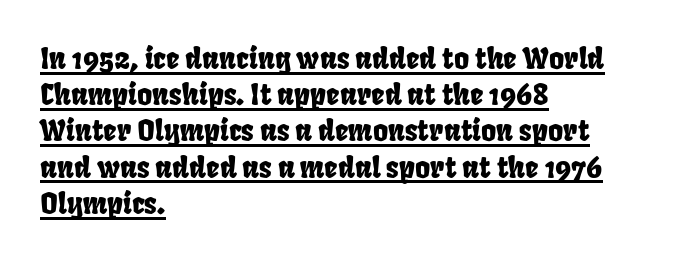
The face used here is proportionally spaced, like ordinary book or web type. The passage is arranged the way most books set body copy — flush left. Has an underline been added? It has. The horizontal fit of the characters is conventional and even. Observe the absence of serifs on each vertical stroke in this sample.
